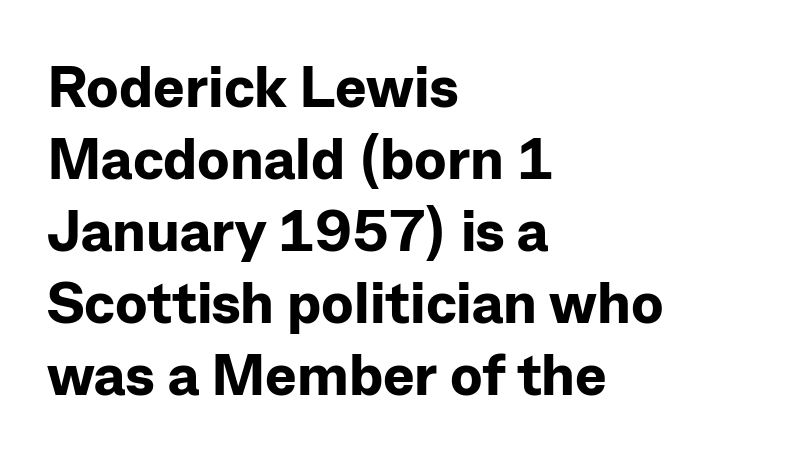
This rendering features lettering with no underline. Check where the strokes stop: nothing finishes them off — pure sans. Typesetter's note: full bold, strokes at maximum text heaviness. These lines are rendered in a variable-pitch font. Does extra space separate the letters? No, they use regular spacing.
